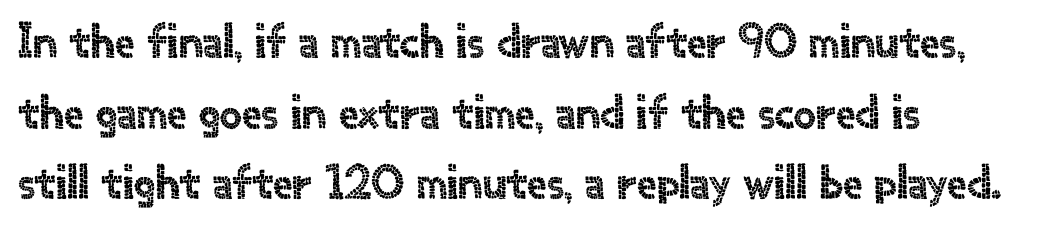
A sans-serif font was chosen for this passage. Ordinary non-slanted type is in use. The block of text has a typical density, with ordinary space between rows. The specimen omits any rule beneath the text block's lines. The setting favours the left margin, as ordinary paragraphs usually do.
